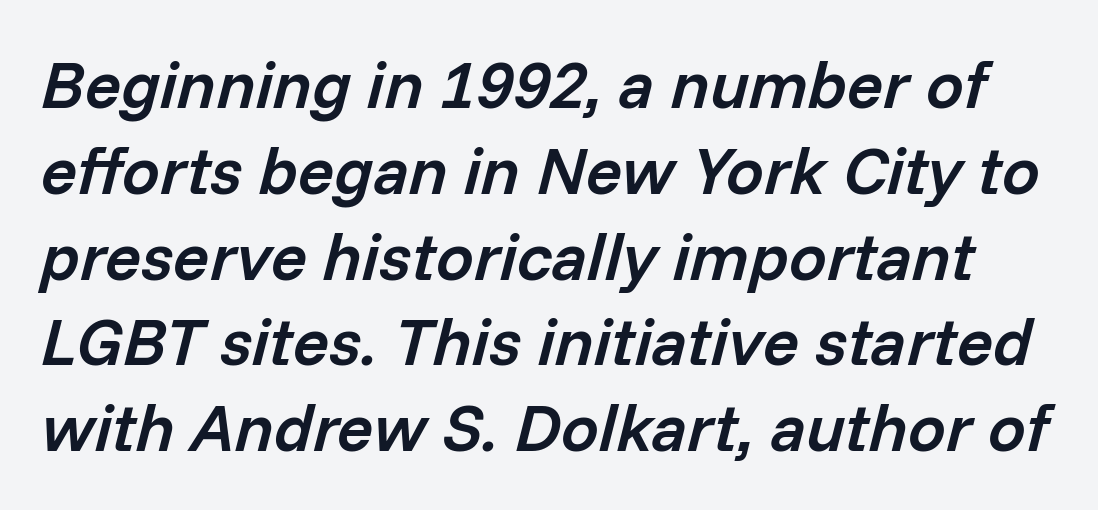
Think of a printed novel: that variable character pitch is what you see here. Is the type bold? Partly — it's a semibold, heavier than regular but not fully bold. The passage shown leans; its letterforms are oblique. No word sits above an underline.
